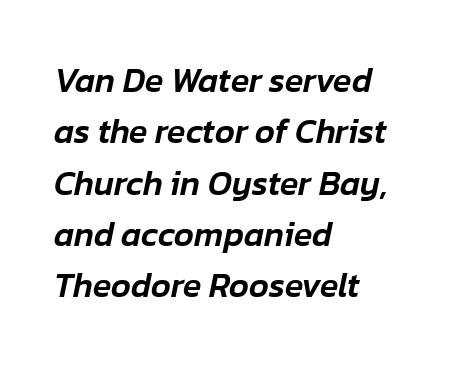
The ragged edge is on the right, which tells us the setting is flush left. Is this a fixed-width face? No — the glyphs have proportional, varying widths. Has an underline been added? It has not. The axis of the letterforms is tilted away from vertical.
